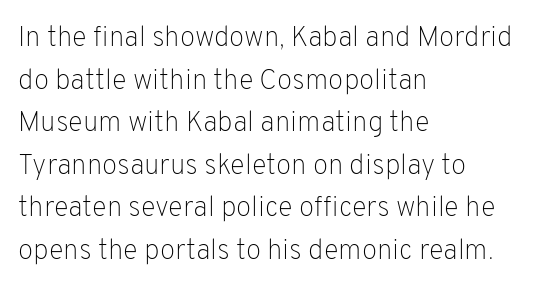
This sample is left-justified, so line endings fall wherever the words run out. The letters sit at their default tracking, neither squeezed nor spread. Do the characters align in a grid? No, the font is proportional. The line-height multiplier appears to be the usual default. Is the stroke heavy? The answer is a plain regular-or-lighter.
